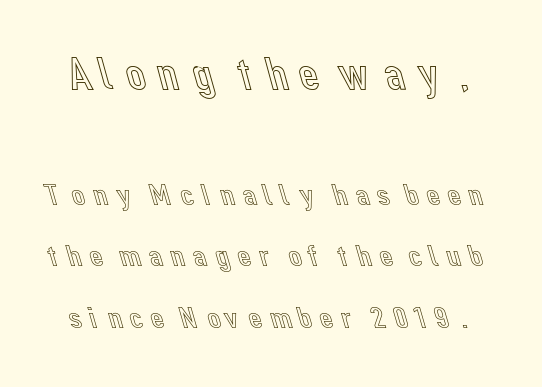
Notice the wide empty band between every row — that's loose leading. This rendering features lettering with no underline. You could not count columns in this text — the font is proportionally spaced. If you squint, the top block still reads clearly — it's the larger of the two.
